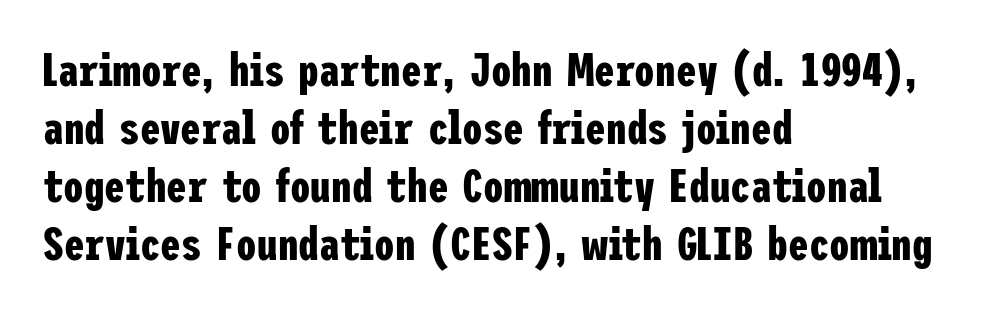
Q: Is the text bold? A: Yes.
Q: Is the text italic (slanted)? A: No, it is upright.
Q: Is the typeface a serif or a sans-serif typeface? A: Sans-serif.
Q: Is the text underlined? A: No.
Q: How is the paragraph aligned? A: Left-aligned.
Q: Is the spacing between letters normal or unusually wide? A: Normal.
Q: Is the spacing between lines tight, normal or loose? A: Normal.
Q: Width (condensed, normal, or wide)? A: Condensed.
Q: Stroke contrast? A: Low.
Q: x-height? A: Medium.
